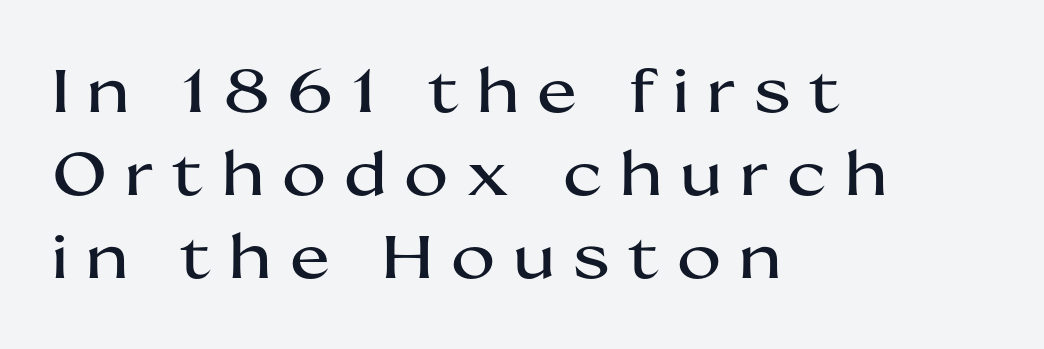
Compared with typical body copy, the letter spacing here is much looser. Quick note: underline off. Leftover space on each line is placed entirely after the last word. Regarding leading, the lines here are spaced in the standard way.
